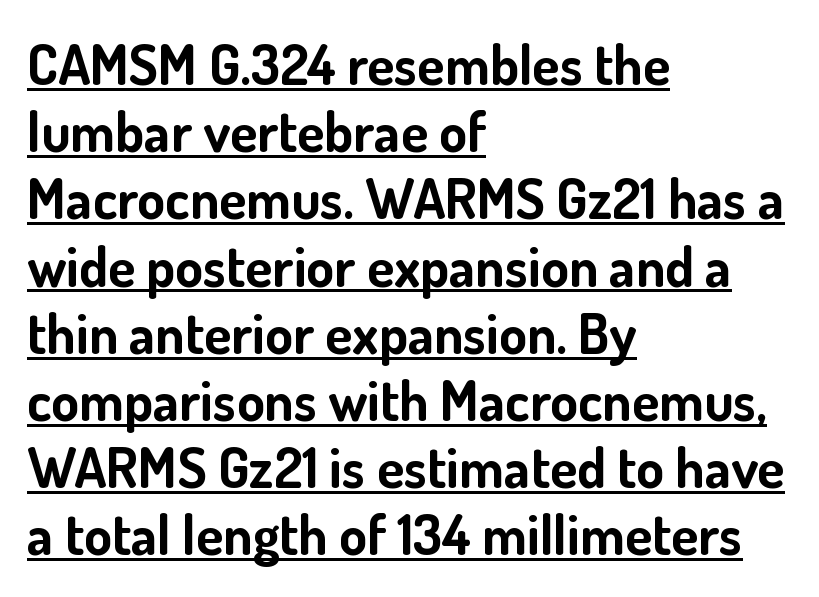
{"serif": "no", "italic": "no", "bold": "yes", "weight": "bold", "width": "normal", "stroke_contrast": "low", "x_height": "small", "monospaced": "no", "underline": "yes", "align": "left", "line_spacing_ratio": 1.2, "letter_spacing": "normal", "letter_spacing_em": 0.0, "glyph_px": 56}
